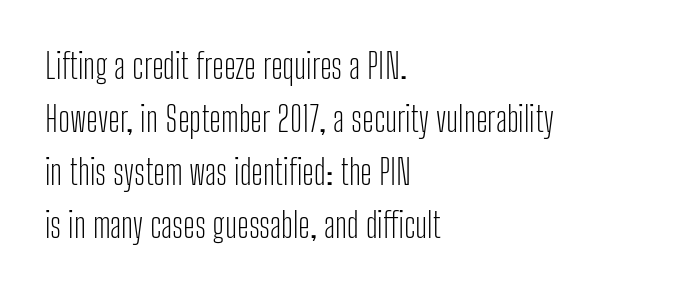
The letters look calm and open, with moderate or lighter stems. The rendering uses natural spacing where letterforms have individual widths. Honestly, the row spacing looks completely unremarkable. Glyph-to-glyph distance matches everyday printed text. Nothing sits at the stroke ends, so this counts as sans-serif. Descenders are the only things crossing below the line.
